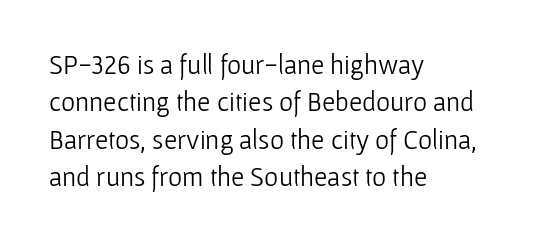
Interline gaps are of average width in this sample. Inter-character spacing is left at the font's built-in metrics. If you drew a line through each stem, it would be perfectly vertical. Words float on clear page, feet unadorned. Each line starts at the same left margin while the right side varies.
